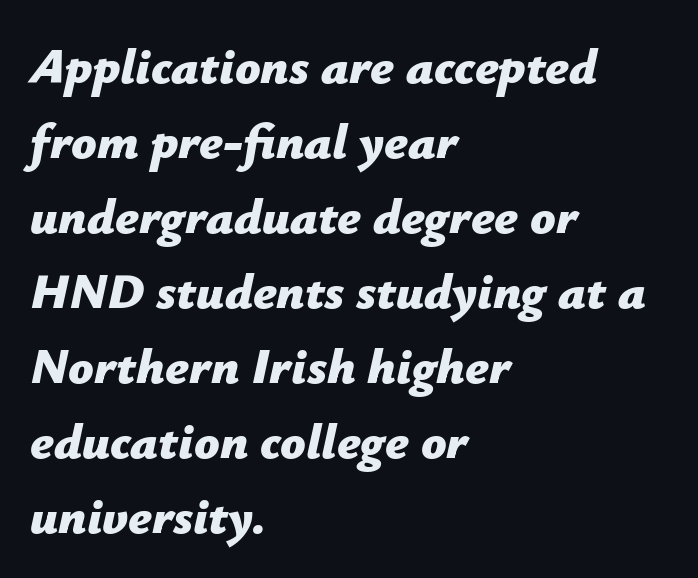
Q: Is the text bold? A: Yes.
Q: Is the text italic (slanted)? A: Yes, it leans right by about 12 degrees.
Q: Is the text underlined? A: No.
Q: How is the paragraph aligned? A: Left-aligned.
Q: Is the spacing between letters normal or unusually wide? A: Normal.
Q: Is the spacing between lines tight, normal or loose? A: Normal.
Q: Width (condensed, normal, or wide)? A: Normal.
Q: Stroke contrast? A: Low.
Q: x-height? A: Medium.
Q: Monospaced? A: No.
